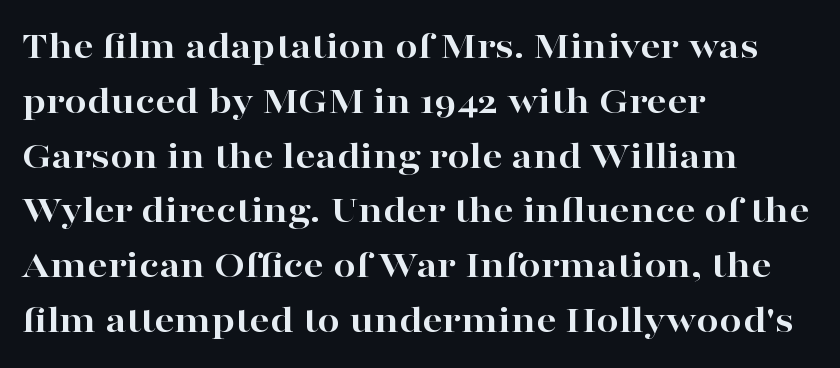
The image shows 40 px bold, wide serif type, upright; set left-aligned, normal line spacing (1.37x), normal letter spacing, not underlined; high stroke contrast and a medium x-height.
